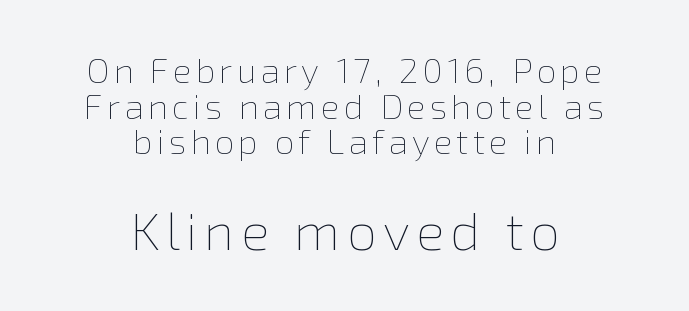
Q: Is the text bold? A: No.
Q: Is the text italic (slanted)? A: No, it is upright.
Q: Is the text underlined? A: No.
Q: How is the paragraph aligned? A: Centered.
Q: Is the spacing between lines tight, normal or loose? A: Tight.
Q: Which block of text is set in a larger size, the first (top) or the second (bottom)? A: The second (bottom) one.
Q: Width (condensed, normal, or wide)? A: Normal.
Q: x-height? A: Medium.
Q: Monospaced? A: No.
